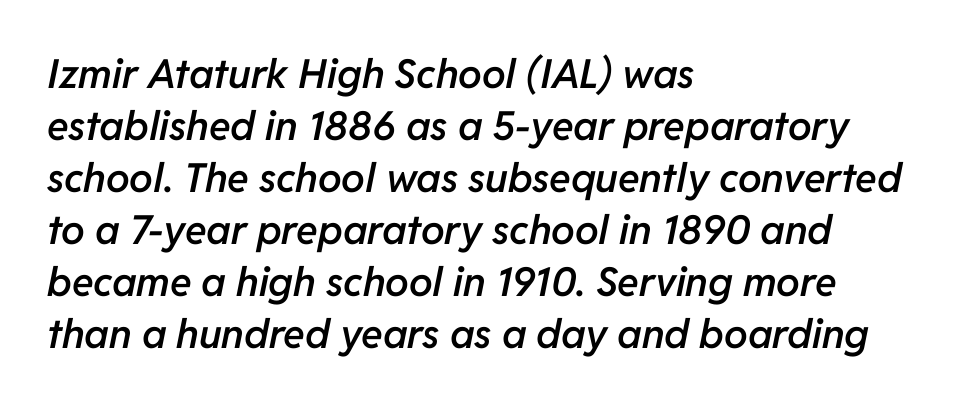
Q: Is the text bold? A: Semi-bold.
Q: Is the text italic (slanted)? A: Yes, it leans right by about 11 degrees.
Q: Is the text underlined? A: No.
Q: How is the paragraph aligned? A: Left-aligned.
Q: Is the spacing between letters normal or unusually wide? A: Normal.
Q: Is the spacing between lines tight, normal or loose? A: Normal.
Q: Width (condensed, normal, or wide)? A: Normal.
Q: Stroke contrast? A: Low.
Q: x-height? A: Medium.
Q: Monospaced? A: No.
